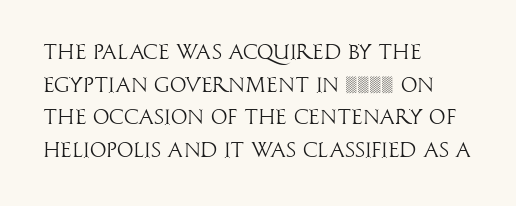
The image shows 21 px text type, upright; set left-aligned, normal line spacing (1.55x), normal letter spacing, not underlined.
